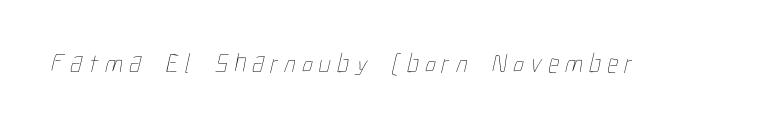
Q: Is the text bold? A: No.
Q: Is the text underlined? A: No.
Q: Is the spacing between letters normal or unusually wide? A: Unusually wide.
